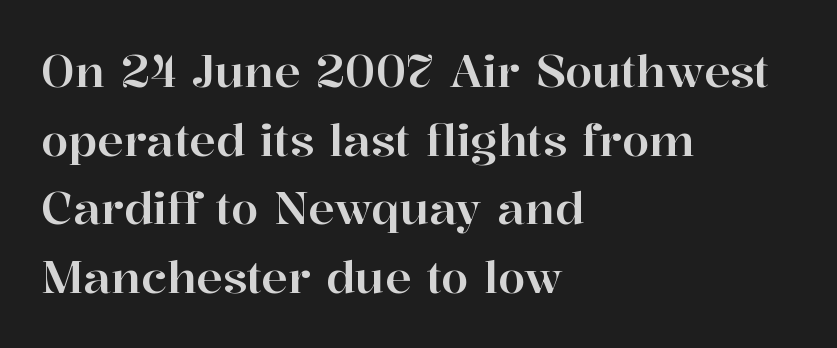
The image shows 44 px serif type, upright; set left-aligned, normal line spacing (1.56x), normal letter spacing, not underlined; high stroke contrast and a medium x-height.
